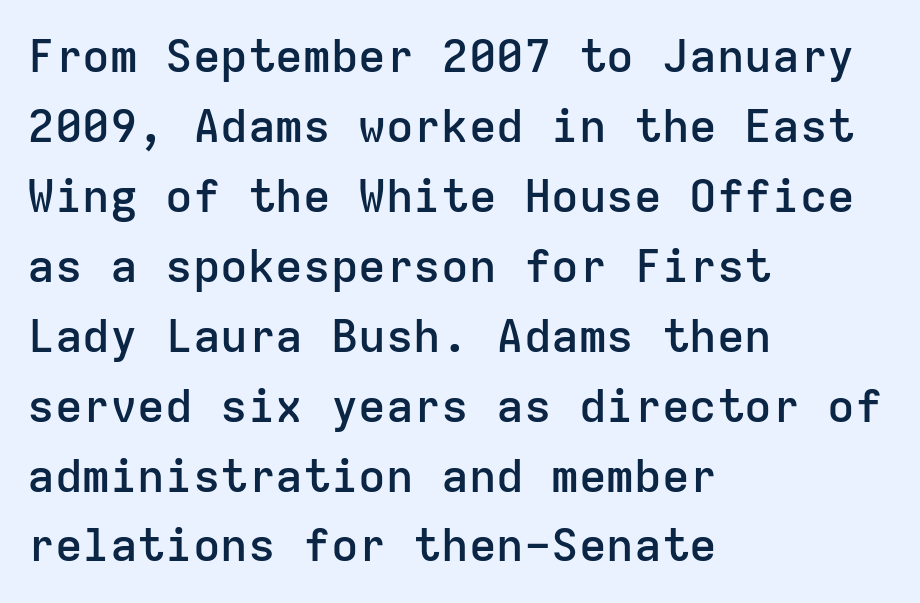
The image shows 46 px semibold sans-serif type, upright, monospaced; set left-aligned, normal line spacing (1.52x), normal letter spacing, not underlined; low stroke contrast and a medium x-height.
